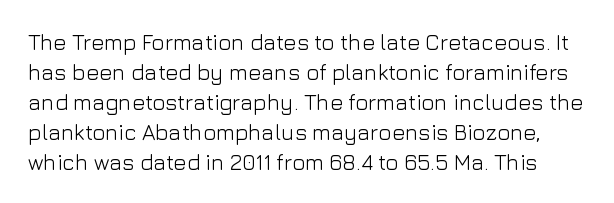
You could call the tracking neutral — neither tight nor loose. Every stem runs plumb, perpendicular to the baseline. The font is comparable to plain body text, perhaps lighter. Regular leading. The gap between lines stays unmarked.
